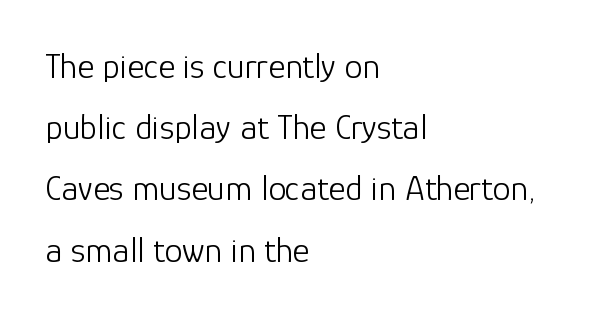
Q: Is the text bold? A: No.
Q: Is the text italic (slanted)? A: No, it is upright.
Q: Is the typeface a serif or a sans-serif typeface? A: Sans-serif.
Q: Is the text underlined? A: No.
Q: How is the paragraph aligned? A: Left-aligned.
Q: Is the spacing between letters normal or unusually wide? A: Normal.
Q: Is the spacing between lines tight, normal or loose? A: Normal.
Q: Width (condensed, normal, or wide)? A: Normal.
Q: Stroke contrast? A: Low.
Q: x-height? A: Medium.
Q: Monospaced? A: No.
